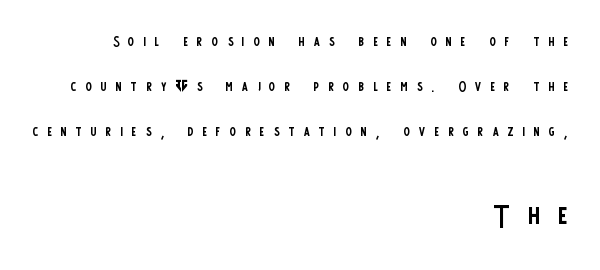
Is this a heavy cut? Hardly; it is regular or lighter. Upright lettering throughout. The face used here is proportionally spaced, like ordinary book or web type. One glance says open: line gaps are wider than usual. A flush-right, rag-left setting is used for this passage. Block two is the big one; block one sits smaller above it.
